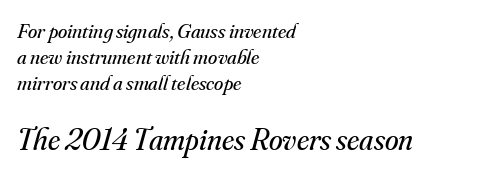
The image shows 31 px regular-weight serif type, italic (leaning right); set left-aligned, line spacing 1.23x, normal letter spacing, not underlined; the second (bottom) block is 1.48x larger; medium stroke contrast and a small x-height.
